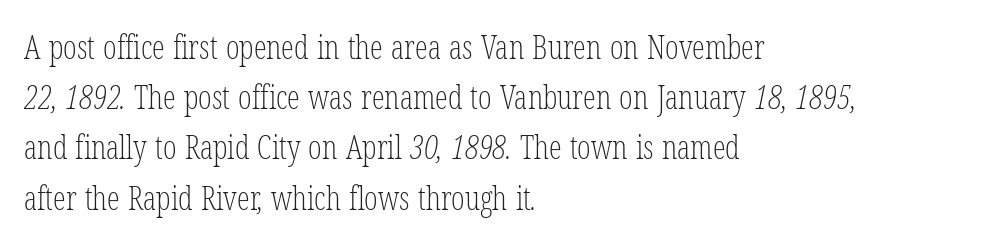
{"serif": "yes", "bold": "no", "weight": "light", "width": "condensed", "stroke_contrast": "low", "x_height": "medium", "monospaced": "no", "underline": "no", "align": "left", "line_spacing": "normal", "line_spacing_ratio": 1.57, "letter_spacing": "normal", "letter_spacing_em": 0.0, "glyph_px": 32}
